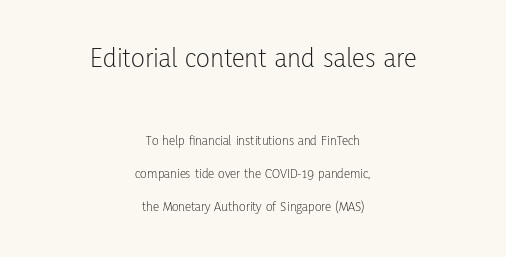
{"serif": "no", "italic": "no", "bold": "no", "weight": "light", "width": "condensed", "stroke_contrast": "low", "x_height": "medium", "monospaced": "no", "underline": "no", "align": "center", "line_spacing": "loose", "line_spacing_ratio": 2.37, "letter_spacing": "normal", "letter_spacing_em": 0.0, "larger_block": "first", "size_ratio": 2.07, "glyph_px": 29}
